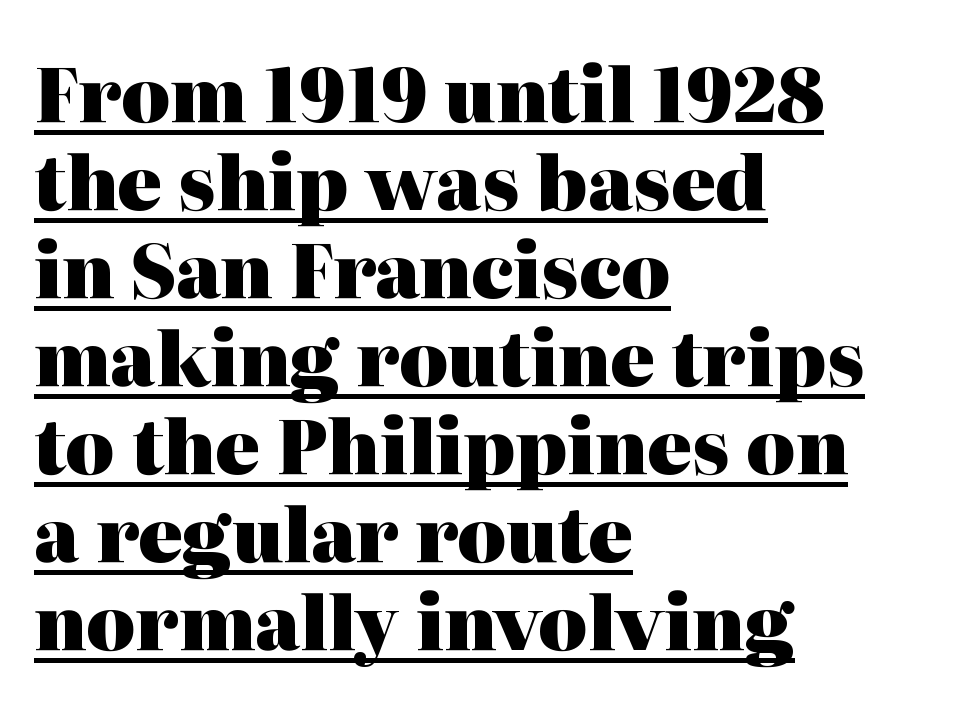
{"serif": "yes", "italic": "no", "bold": "yes", "weight": "heavy", "width": "normal", "stroke_contrast": "high", "x_height": "medium", "monospaced": "no", "underline": "yes", "align": "left", "line_spacing_ratio": 1.19, "letter_spacing": "normal", "letter_spacing_em": 0.0, "glyph_px": 74}
